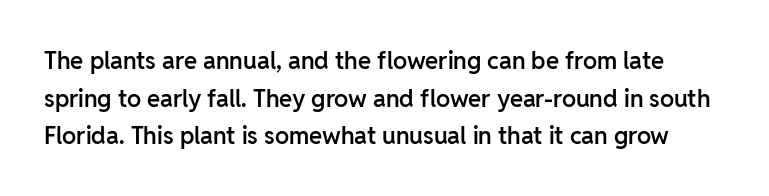
Characters remain perfectly vertical along every line. Compared with typical paragraphs, the rows here are spaced about the same. Plain, unruled lines of type. Words appear dense and cohesive because spacing is normal. Bold? Not quite — semibold, heavier than regular but stopping short.
